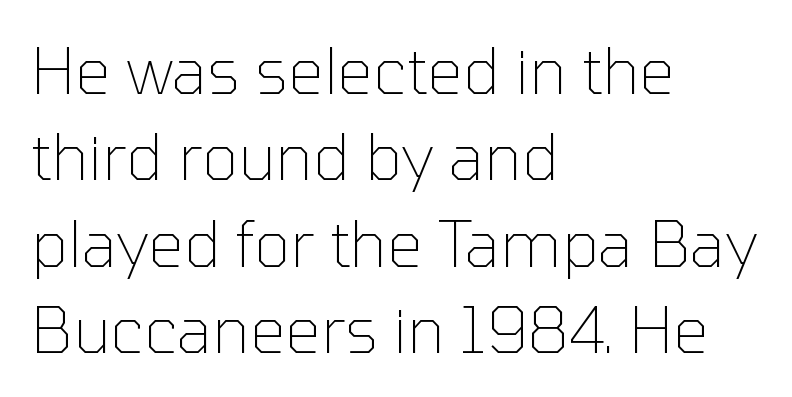
The image shows 63 px thin sans-serif type, upright; set left-aligned, normal line spacing (1.37x), normal letter spacing, not underlined; low stroke contrast and a medium x-height.
